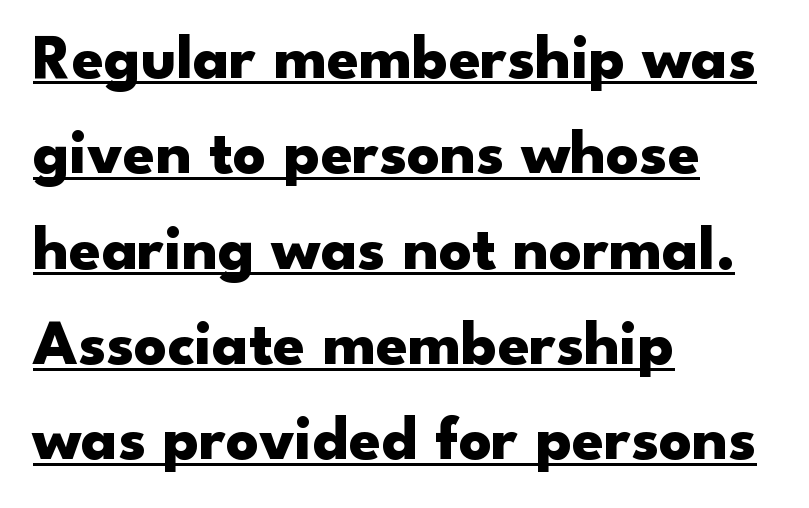
The face used here is proportionally spaced, like ordinary book or web type. This sample uses a sans-serif face. The letters sit at their default tracking, neither squeezed nor spread. The rendering anchors every line to the left-hand side.
